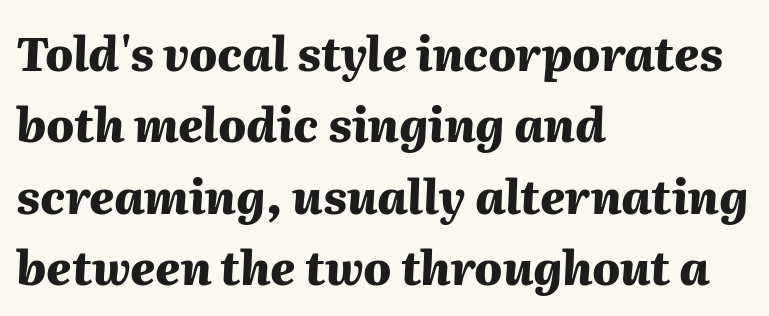
{"italic": "yes", "lean": "right", "slant_degrees": 2, "bold": "yes", "weight": "heavy", "width": "normal", "stroke_contrast": "medium", "x_height": "medium", "monospaced": "no", "underline": "no", "align": "left", "line_spacing": "normal", "line_spacing_ratio": 1.55, "letter_spacing": "normal", "letter_spacing_em": 0.0, "glyph_px": 46}
